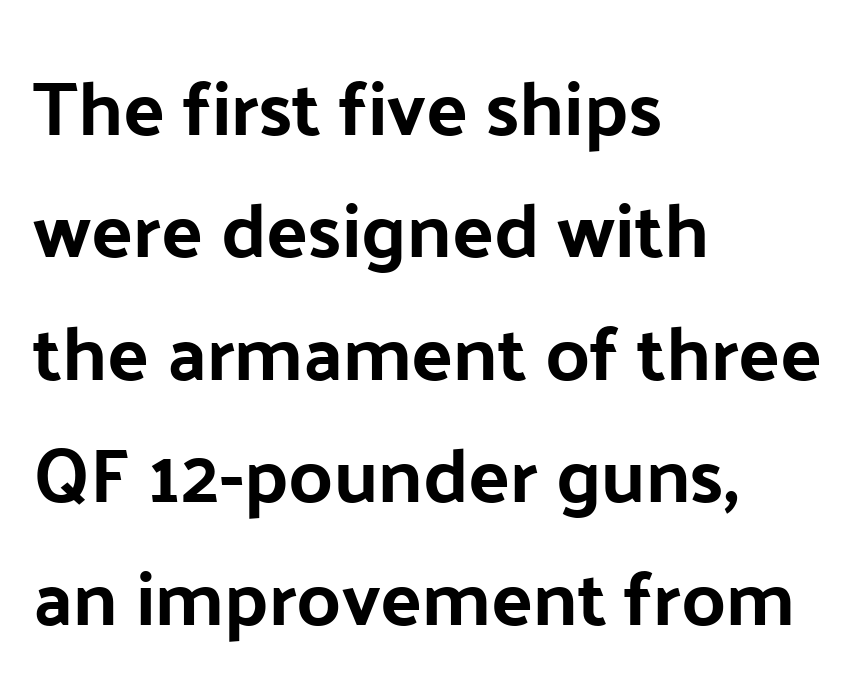
The image shows 77 px bold sans-serif type, upright; set left-aligned, normal line spacing (1.59x), normal letter spacing, not underlined; low stroke contrast and a medium x-height.
